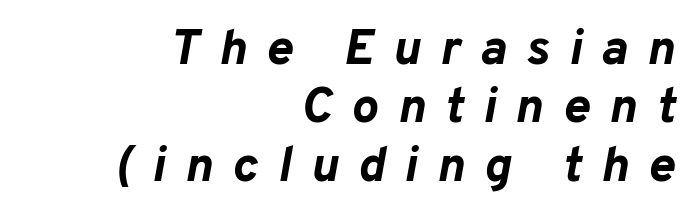
The image shows 50 px bold type, italic (leaning right); set right-aligned, line spacing 1.17x, unusually wide letter spacing (+0.39 em), not underlined; low stroke contrast and a medium x-height.
